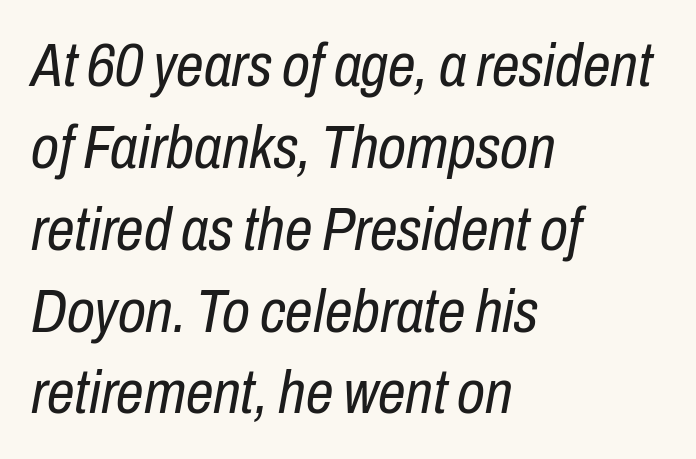
The image shows 62 px regular-weight, condensed type, italic (leaning right); set left-aligned, normal line spacing (1.32x), normal letter spacing, not underlined; low stroke contrast and a medium x-height.
